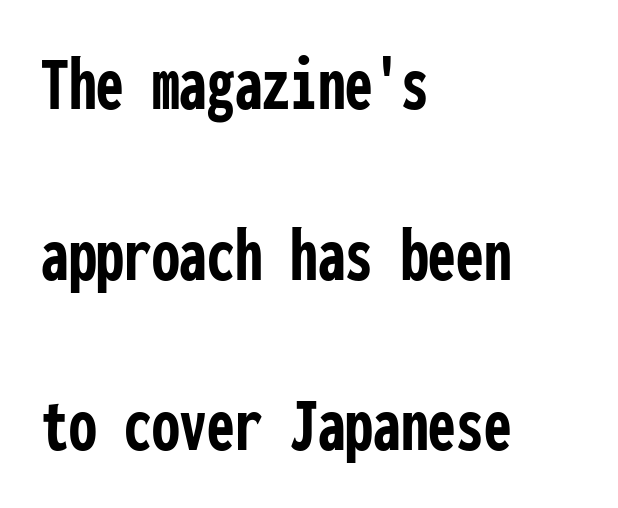
Q: Is the text bold? A: Yes.
Q: Is the text italic (slanted)? A: No, it is upright.
Q: Is the typeface a serif or a sans-serif typeface? A: Sans-serif.
Q: Is the text underlined? A: No.
Q: How is the paragraph aligned? A: Left-aligned.
Q: Is the spacing between letters normal or unusually wide? A: Normal.
Q: Is the spacing between lines tight, normal or loose? A: Loose.
Q: Width (condensed, normal, or wide)? A: Condensed.
Q: Stroke contrast? A: Low.
Q: x-height? A: Medium.
Q: Monospaced? A: Yes.
